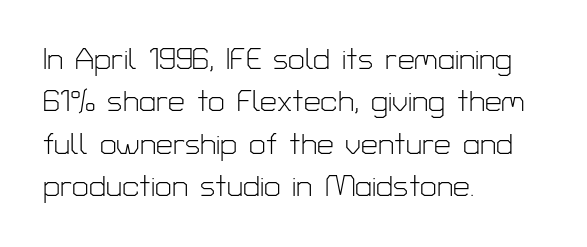
No italicization has been applied; the sample stays upright. Weight: not bold — regular or lighter. Varying glyph widths throughout — classic text-font behaviour. Each word holds together tightly as a unit, with standard inter-letter gaps. A classic flush-left, rag-right setting is used for this passage. The glyphs are unaccompanied by any horizontal stroke below them.
